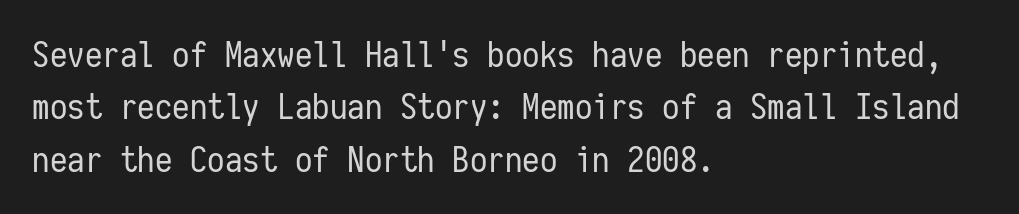
{"serif": "no", "italic": "no", "bold": "no", "weight": "regular", "width": "condensed", "stroke_contrast": "low", "x_height": "medium", "monospaced": "yes", "underline": "no", "align": "left", "line_spacing": "normal", "line_spacing_ratio": 1.5, "letter_spacing": "normal", "letter_spacing_em": 0.0, "glyph_px": 35}
